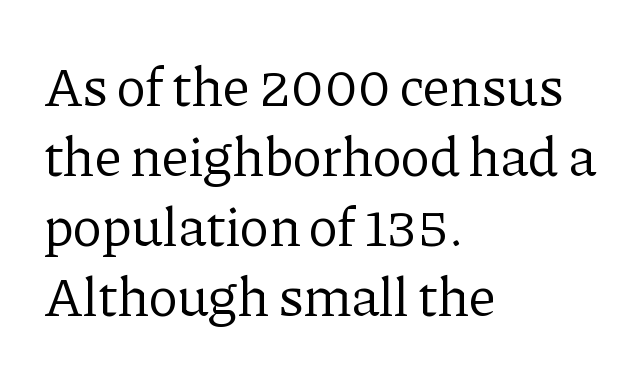
The image shows 55 px regular-weight serif type, upright; set left-aligned, normal line spacing (1.27x), normal letter spacing, not underlined; low stroke contrast and a medium x-height.
